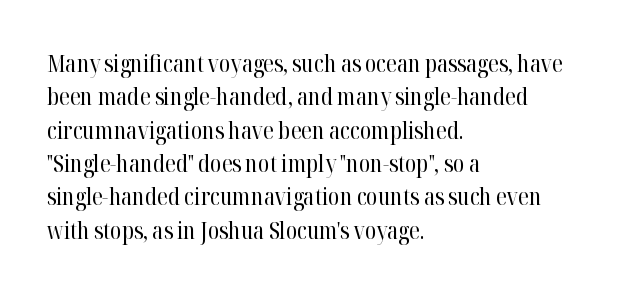
Q: Is the text bold? A: No.
Q: Is the text italic (slanted)? A: No, it is upright.
Q: Is the text underlined? A: No.
Q: How is the paragraph aligned? A: Left-aligned.
Q: Is the spacing between letters normal or unusually wide? A: Normal.
Q: Is the spacing between lines tight, normal or loose? A: Normal.
